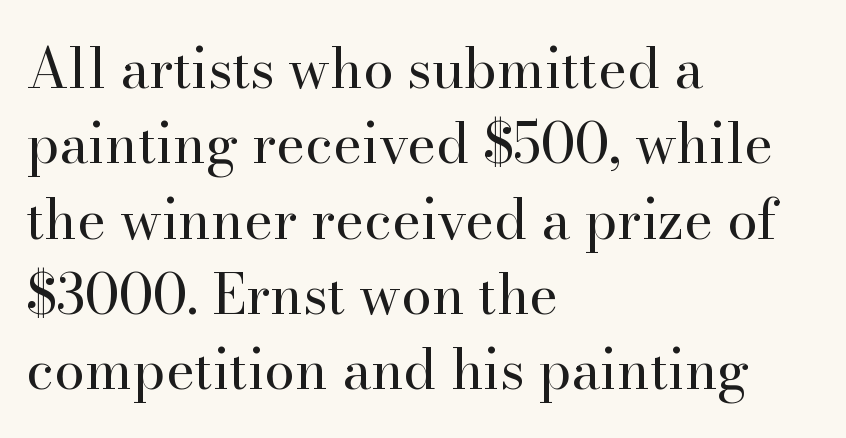
The image shows 55 px regular-weight serif type, upright; set left-aligned, normal line spacing (1.37x), normal letter spacing, not underlined; high stroke contrast and a small x-height.
